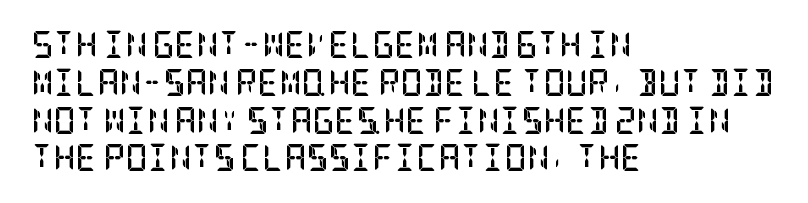
The image shows 27 px bold type, upright; set left-aligned, normal line spacing (1.4x), normal letter spacing, not underlined.
